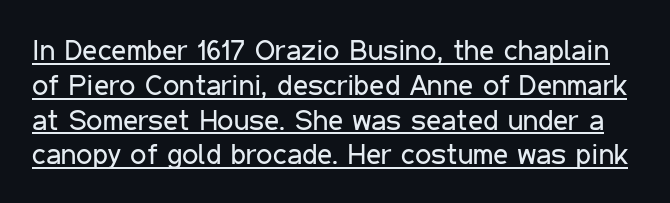
{"serif": "no", "italic": "no", "bold": "no", "weight": "regular", "width": "condensed", "stroke_contrast": "low", "x_height": "medium", "monospaced": "no", "underline": "yes", "line_spacing_ratio": 1.2, "letter_spacing": "normal", "letter_spacing_em": 0.0, "glyph_px": 29}
